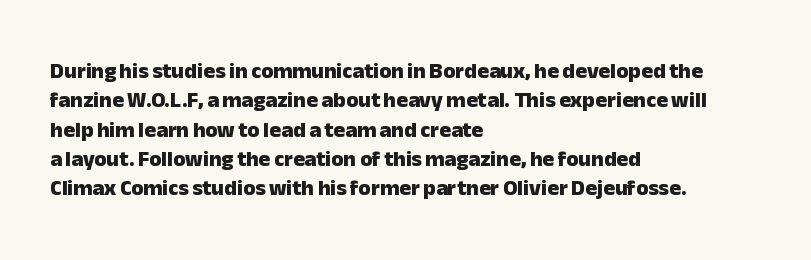
{"italic": "no", "bold": "yes", "underline": "no", "align": "left", "line_spacing": "normal", "line_spacing_ratio": 1.33, "letter_spacing": "normal", "letter_spacing_em": 0.0, "glyph_px": 22}
